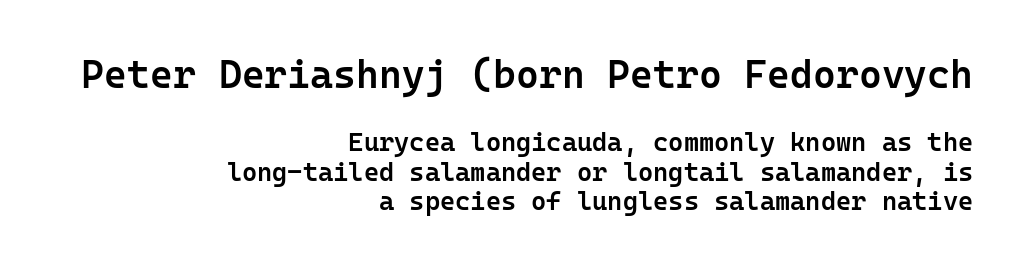
Q: Is the text bold? A: Semi-bold.
Q: Is the text italic (slanted)? A: No, it is upright.
Q: Is the typeface a serif or a sans-serif typeface? A: Sans-serif.
Q: Is the text underlined? A: No.
Q: How is the paragraph aligned? A: Right-aligned.
Q: Is the spacing between letters normal or unusually wide? A: Normal.
Q: Is the spacing between lines tight, normal or loose? A: Tight.
Q: Which block of text is set in a larger size, the first (top) or the second (bottom)? A: The first (top) one.
Q: Width (condensed, normal, or wide)? A: Normal.
Q: Stroke contrast? A: Low.
Q: x-height? A: Medium.
Q: Monospaced? A: Yes.
